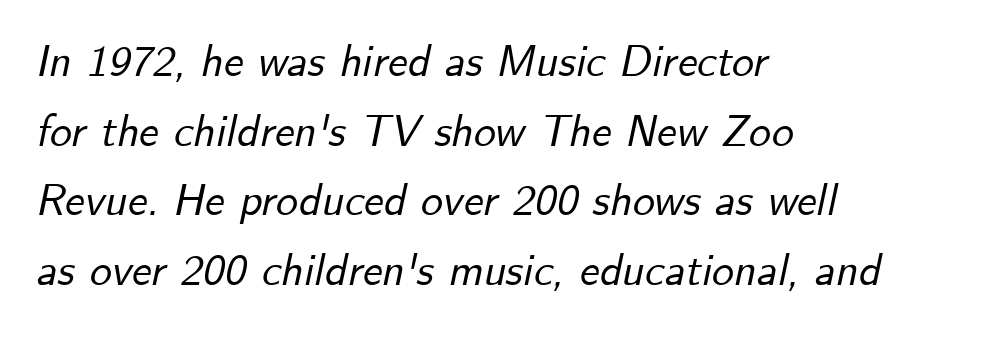
{"italic": "yes", "lean": "right", "slant_degrees": 12, "width": "normal", "stroke_contrast": "low", "x_height": "small", "monospaced": "no", "underline": "no", "align": "left", "line_spacing": "normal", "line_spacing_ratio": 1.58, "letter_spacing": "normal", "letter_spacing_em": 0.0, "glyph_px": 44}
